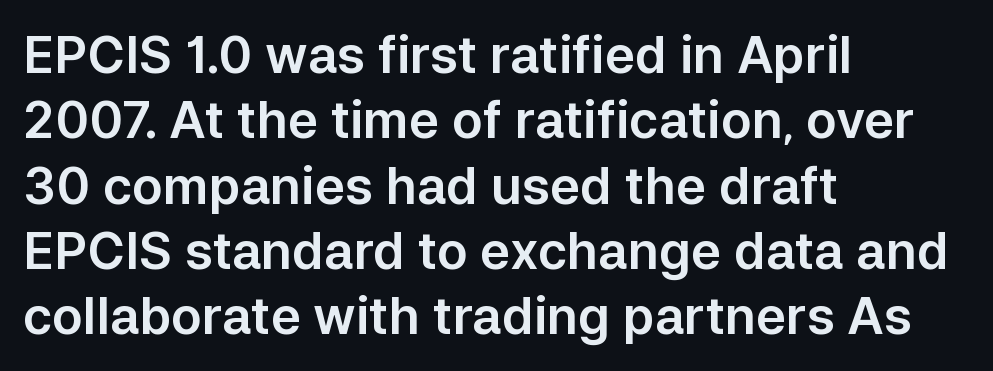
This sample is left-justified, so line endings fall wherever the words run out. The area under the type is left untouched. The glyphs in this specimen are sans serif. Is there much room between lines? A standard amount, neither cramped nor airy. In terms of posture, this sample is upright. Between one letter and the next there's only the usual sliver of space.
